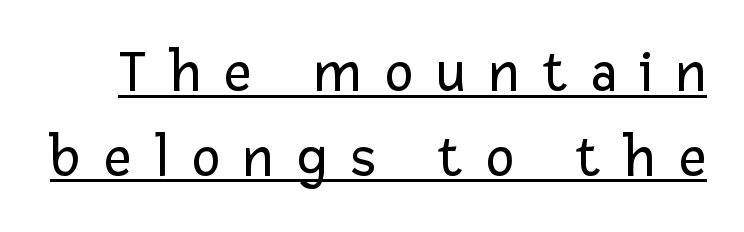
Q: Is the text bold? A: No.
Q: Is the text italic (slanted)? A: No, it is upright.
Q: Is the typeface a serif or a sans-serif typeface? A: Sans-serif.
Q: Is the text underlined? A: Yes.
Q: Is the spacing between letters normal or unusually wide? A: Unusually wide.
Q: Is the spacing between lines tight, normal or loose? A: Normal.
Q: Width (condensed, normal, or wide)? A: Normal.
Q: Stroke contrast? A: Low.
Q: x-height? A: Medium.
Q: Monospaced? A: No.
